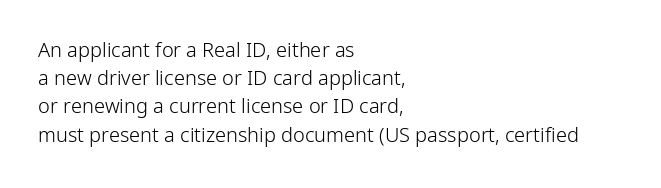
Q: Is the text bold? A: No.
Q: Is the text italic (slanted)? A: No, it is upright.
Q: Is the text underlined? A: No.
Q: How is the paragraph aligned? A: Left-aligned.
Q: Is the spacing between letters normal or unusually wide? A: Normal.
Q: Is the spacing between lines tight, normal or loose? A: Normal.
